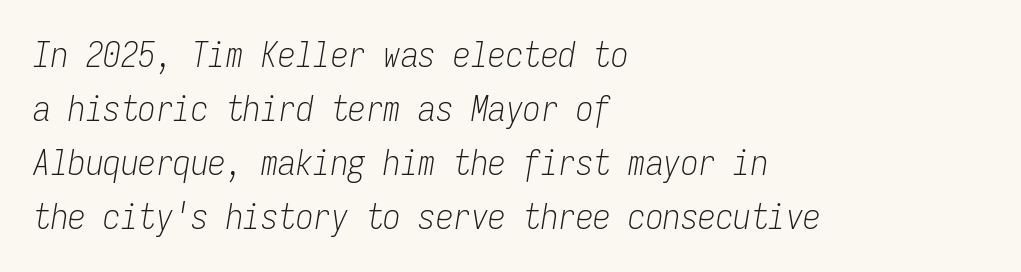
The image shows 35 px light, condensed type, italic (leaning right), monospaced; set left-aligned, normal line spacing (1.54x), normal letter spacing, not underlined; low stroke contrast and a medium x-height.
